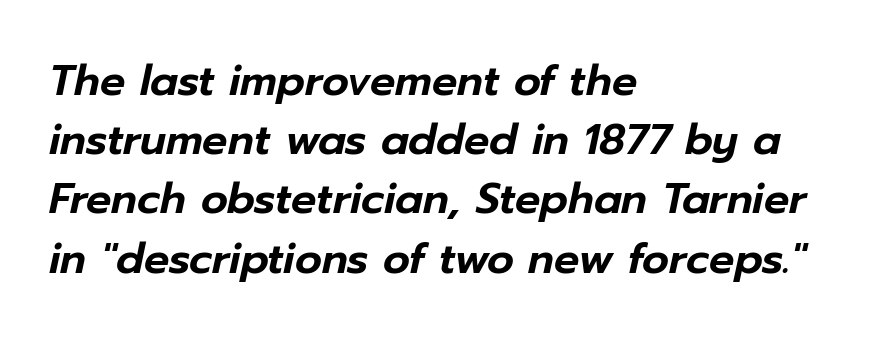
Q: Is the text italic (slanted)? A: Yes, it leans right by about 12 degrees.
Q: Is the text underlined? A: No.
Q: How is the paragraph aligned? A: Left-aligned.
Q: Is the spacing between letters normal or unusually wide? A: Normal.
Q: Is the spacing between lines tight, normal or loose? A: Normal.
Q: Width (condensed, normal, or wide)? A: Normal.
Q: Stroke contrast? A: Low.
Q: x-height? A: Medium.
Q: Monospaced? A: No.
